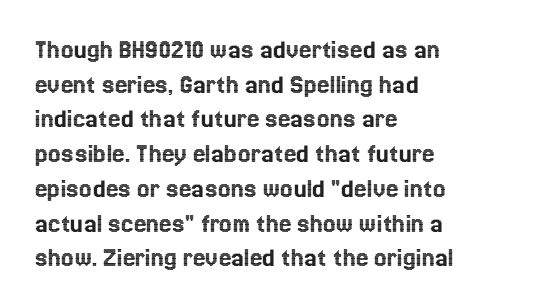
Q: Is the text italic (slanted)? A: No, it is upright.
Q: Is the text underlined? A: No.
Q: How is the paragraph aligned? A: Left-aligned.
Q: Is the spacing between letters normal or unusually wide? A: Normal.
Q: Width (condensed, normal, or wide)? A: Normal.
Q: x-height? A: Medium.
Q: Monospaced? A: No.
